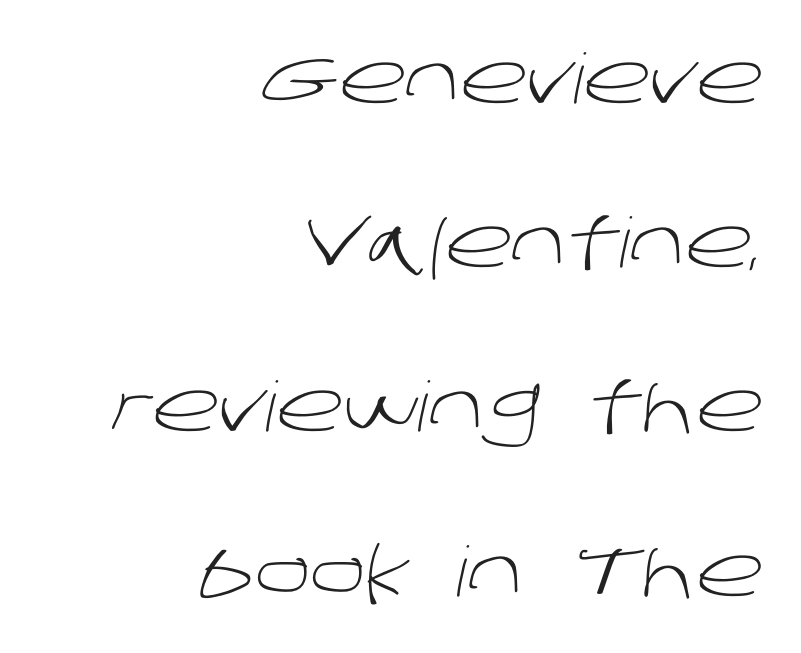
{"serif": "no", "bold": "no", "weight": "light", "width": "normal", "stroke_contrast": "low", "x_height": "large", "monospaced": "no", "underline": "no", "align": "right", "line_spacing": "loose", "line_spacing_ratio": 2.38, "letter_spacing": "normal", "letter_spacing_em": 0.0, "glyph_px": 69}
